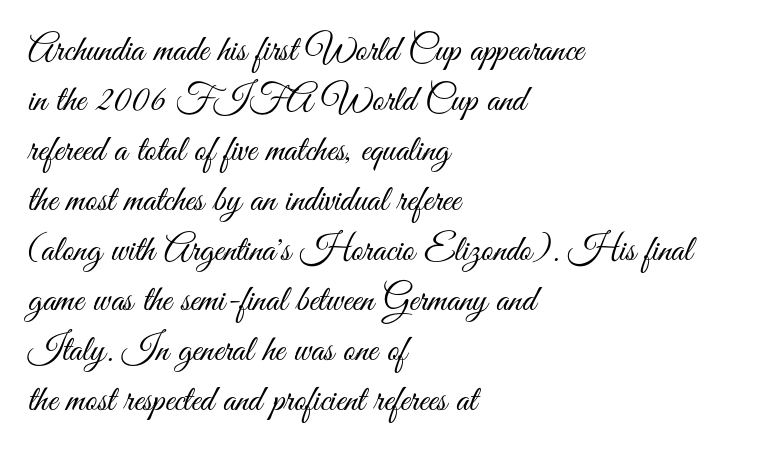
Q: Is the text bold? A: No.
Q: Is the text italic (slanted)? A: Yes.
Q: Is the typeface a serif or a sans-serif typeface? A: Sans-serif.
Q: Is the text underlined? A: No.
Q: How is the paragraph aligned? A: Left-aligned.
Q: Is the spacing between letters normal or unusually wide? A: Normal.
Q: Is the spacing between lines tight, normal or loose? A: Normal.
Q: Width (condensed, normal, or wide)? A: Condensed.
Q: Stroke contrast? A: Medium.
Q: x-height? A: Small.
Q: Monospaced? A: No.
